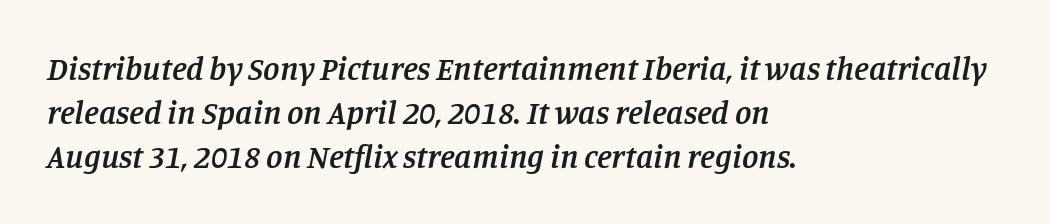
The image shows 33 px semibold serif type, italic (leaning right); set left-aligned, normal line spacing (1.34x), normal letter spacing, not underlined; low stroke contrast and a large x-height.
